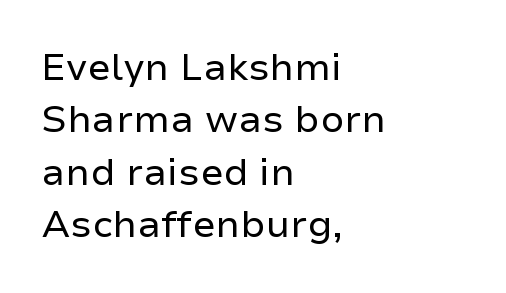
The image shows 38 px regular-weight sans-serif type, upright; set left-aligned, normal line spacing (1.38x), normal letter spacing, not underlined; low stroke contrast and a medium x-height.
